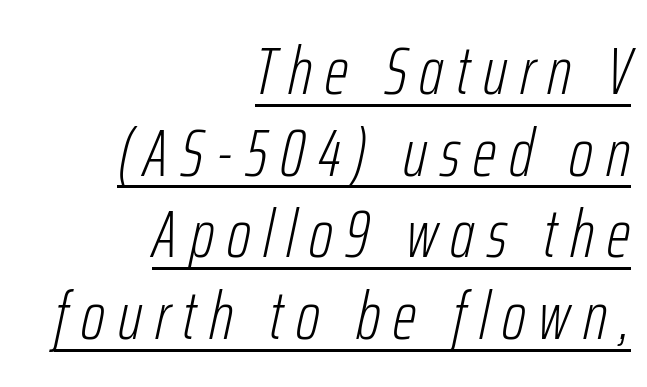
Looking at the ascenders, they clearly lean. The rendered words wear a rule along their underside. A light-to-regular cut is what we see here. The rag falls on the left side of this text block. Proportional: the letters do not fall into vertical columns.
